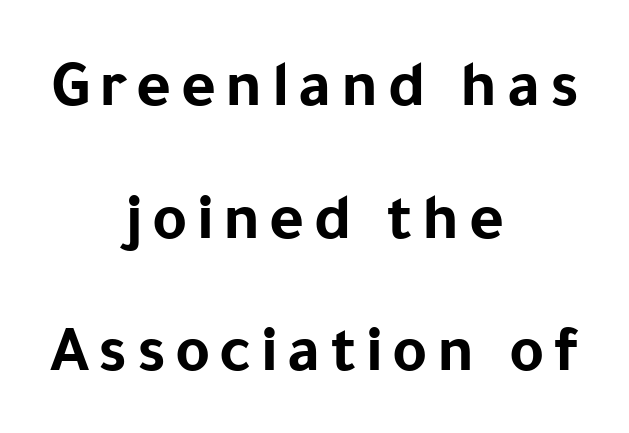
Does the weight exceed regular? Yes, all the way to bold. Compared with a flush-left layout, this one balances lines on the center instead. Character widths vary here, with narrow letters taking less room than wide ones. Words float on clear page, feet unadorned.
